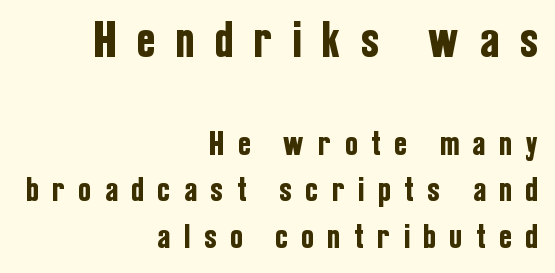
Q: Is the text italic (slanted)? A: No, it is upright.
Q: Is the typeface a serif or a sans-serif typeface? A: Sans-serif.
Q: Is the text underlined? A: No.
Q: How is the paragraph aligned? A: Right-aligned.
Q: Is the spacing between letters normal or unusually wide? A: Unusually wide.
Q: Is the spacing between lines tight, normal or loose? A: Normal.
Q: Which block of text is set in a larger size, the first (top) or the second (bottom)? A: The first (top) one.
Q: Width (condensed, normal, or wide)? A: Condensed.
Q: Stroke contrast? A: Low.
Q: x-height? A: Medium.
Q: Monospaced? A: No.
